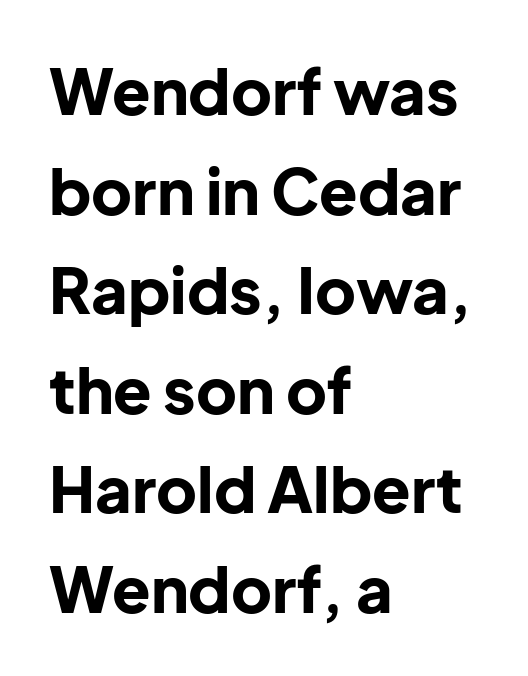
Q: Is the text bold? A: Yes.
Q: Is the text italic (slanted)? A: No, it is upright.
Q: Is the typeface a serif or a sans-serif typeface? A: Sans-serif.
Q: Is the text underlined? A: No.
Q: How is the paragraph aligned? A: Left-aligned.
Q: Is the spacing between letters normal or unusually wide? A: Normal.
Q: Is the spacing between lines tight, normal or loose? A: Normal.
Q: Width (condensed, normal, or wide)? A: Normal.
Q: Stroke contrast? A: Low.
Q: x-height? A: Medium.
Q: Monospaced? A: No.
